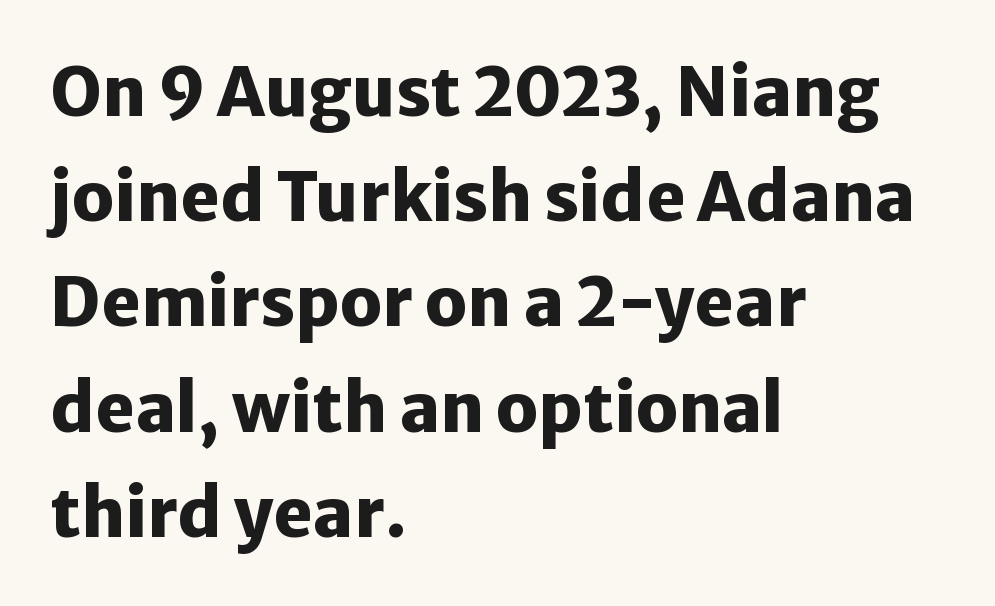
The image shows 67 px heavy sans-serif type, upright; set left-aligned, normal line spacing (1.57x), normal letter spacing, not underlined; low stroke contrast and a medium x-height.
